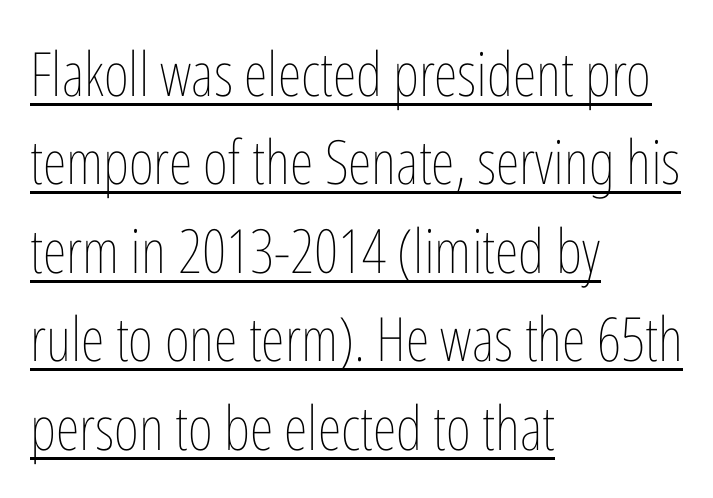
The strokes carry an ordinary text weight at most. This sample uses an upright cut, with every glyph sitting square on the baseline. Letter spacing: default. Short and long lines alike share a common starting point at left. Is there much room between lines? A standard amount, neither cramped nor airy.
